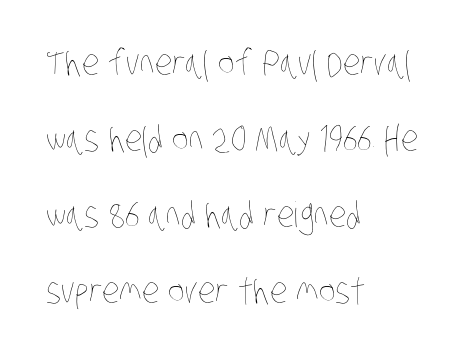
Varying glyph widths throughout — classic text-font behaviour. In terms of leading, this rendering errs on the spacious side. The paragraph has a hard left edge and a soft right edge. Heft: none added — not bold. Descenders hang freely into open space.
